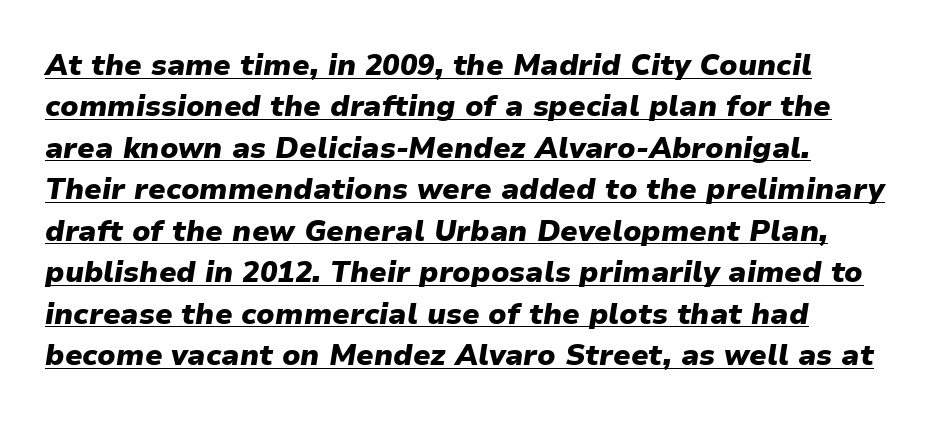
Students, this is bold: see how much ink each stroke carries. A typesetter would mark this as italic. How would I describe the line gaps? Plain and ordinary. The passage shown is typed in a proportional face where columns would drift.
